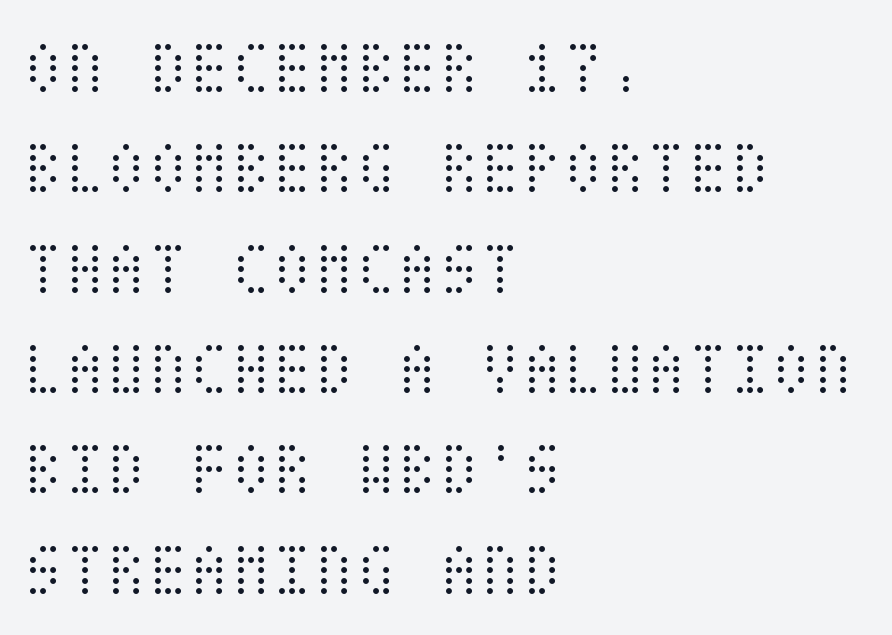
{"italic": "no", "bold": "no", "weight": "light", "width": "condensed", "stroke_contrast": "medium", "x_height": "large", "underline": "no", "align": "left", "line_spacing": "normal", "line_spacing_ratio": 1.32, "letter_spacing": "normal", "letter_spacing_em": 0.0, "glyph_px": 76}
